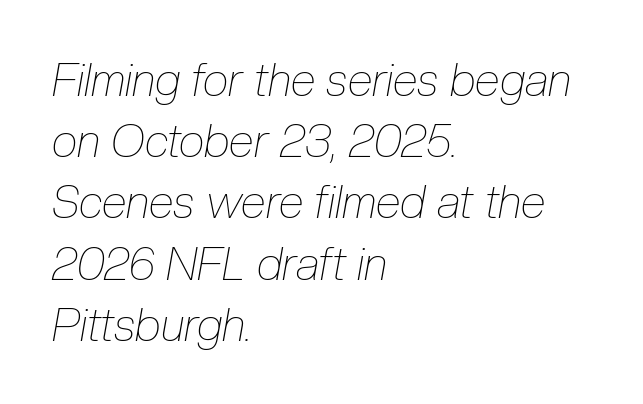
Q: Is the text bold? A: No.
Q: Is the text italic (slanted)? A: Yes, it leans right by about 10 degrees.
Q: Is the text underlined? A: No.
Q: How is the paragraph aligned? A: Left-aligned.
Q: Is the spacing between letters normal or unusually wide? A: Normal.
Q: Is the spacing between lines tight, normal or loose? A: Normal.
Q: Width (condensed, normal, or wide)? A: Condensed.
Q: Stroke contrast? A: Low.
Q: x-height? A: Medium.
Q: Monospaced? A: No.
